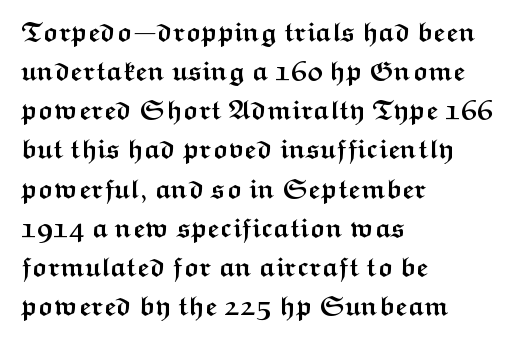
{"italic": "no", "bold": "yes", "underline": "no", "align": "left", "line_spacing": "normal", "line_spacing_ratio": 1.45, "letter_spacing": "normal", "letter_spacing_em": 0.0, "glyph_px": 27}
